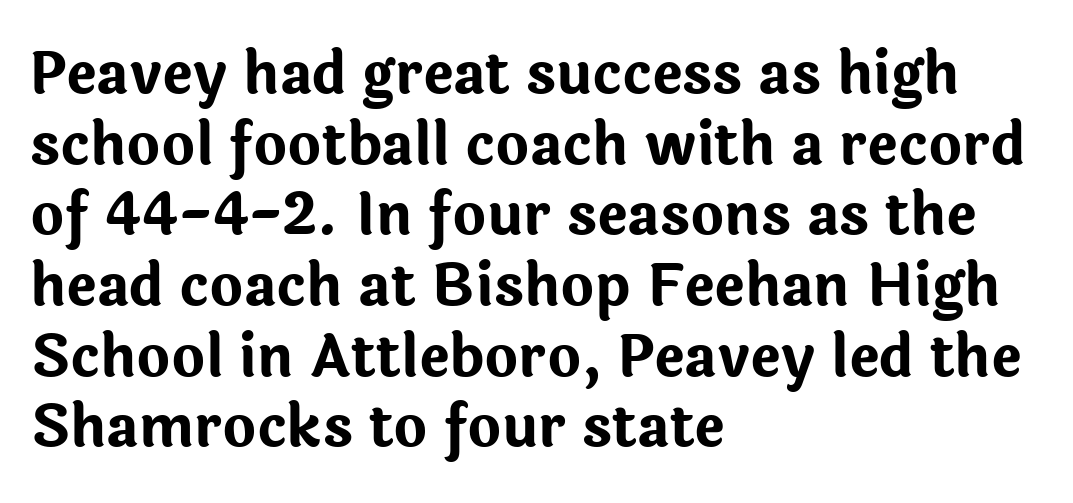
A clean baseline with only descenders dipping below it. The passage shown is typed in a proportional face where columns would drift. Does the type have serifs? No, each stem ends abruptly. Horizontal alignment here is leftward, the default for most running prose. It's the straight-up-and-down kind of type.
